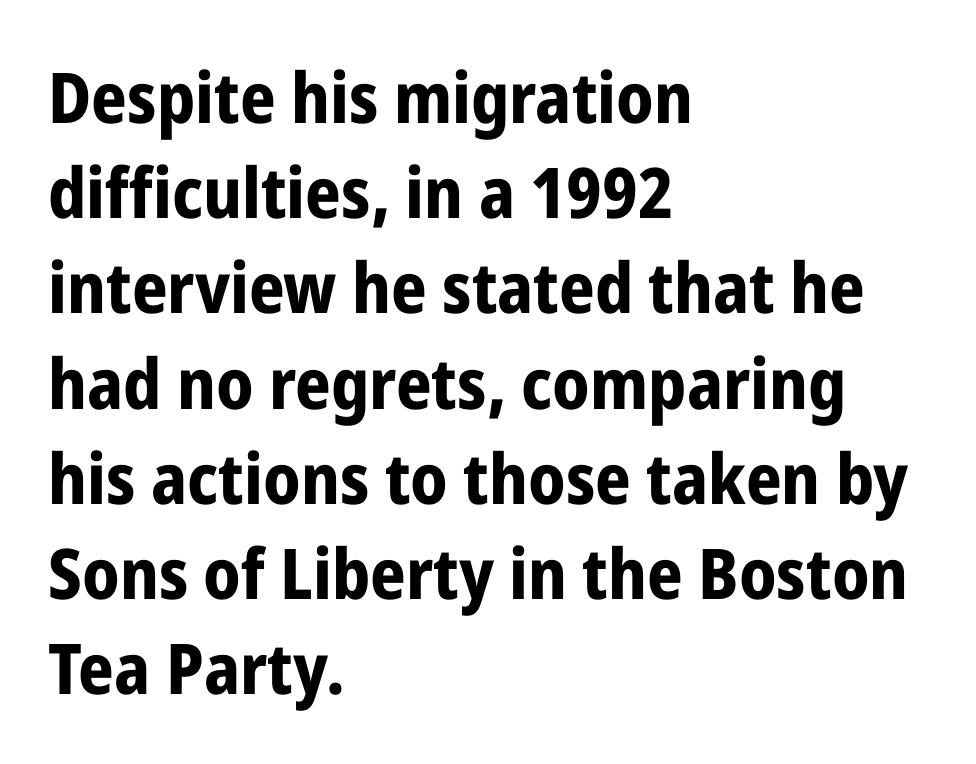
{"serif": "no", "italic": "no", "bold": "yes", "weight": "bold", "width": "condensed", "stroke_contrast": "low", "x_height": "medium", "monospaced": "no", "underline": "no", "align": "left", "line_spacing": "normal", "line_spacing_ratio": 1.36, "letter_spacing": "normal", "letter_spacing_em": 0.0, "glyph_px": 70}
